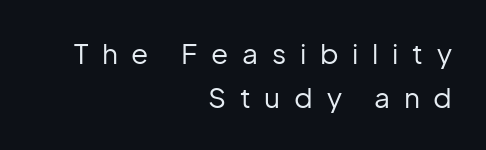
Q: Is the text bold? A: No.
Q: Is the text italic (slanted)? A: No, it is upright.
Q: Is the typeface a serif or a sans-serif typeface? A: Sans-serif.
Q: Is the text underlined? A: No.
Q: How is the paragraph aligned? A: Right-aligned.
Q: Is the spacing between letters normal or unusually wide? A: Unusually wide.
Q: Is the spacing between lines tight, normal or loose? A: Normal.
Q: Width (condensed, normal, or wide)? A: Normal.
Q: Stroke contrast? A: Low.
Q: x-height? A: Medium.
Q: Monospaced? A: No.
